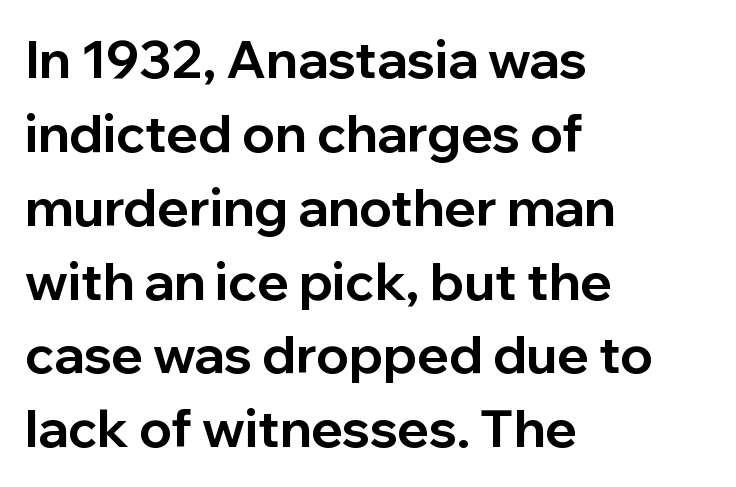
{"serif": "no", "italic": "no", "bold": "yes", "weight": "bold", "width": "normal", "stroke_contrast": "low", "x_height": "medium", "monospaced": "no", "underline": "no", "align": "left", "line_spacing": "normal", "line_spacing_ratio": 1.42, "letter_spacing": "normal", "letter_spacing_em": 0.0, "glyph_px": 52}
